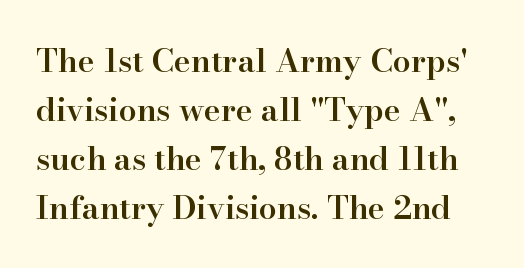
Caption: standard tracking, unaltered. The rendering uses natural spacing where letterforms have individual widths. Just letters on the line, the space beneath them empty. This sample uses a serif face.
